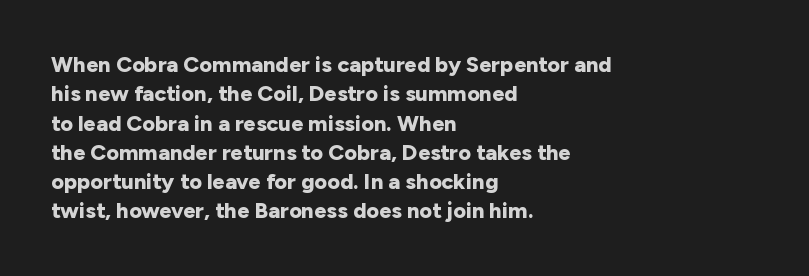
{"italic": "no", "bold": "yes", "underline": "no", "align": "left", "line_spacing": "normal", "line_spacing_ratio": 1.33, "letter_spacing": "normal", "letter_spacing_em": 0.0, "glyph_px": 22}
